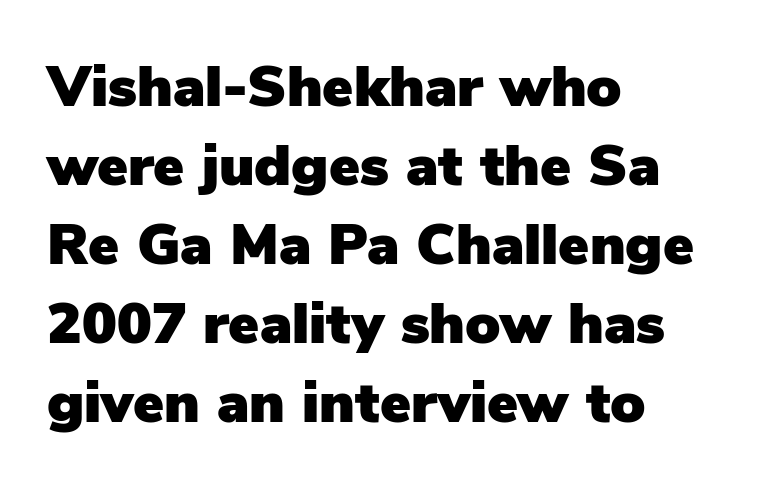
Q: Is the text italic (slanted)? A: No, it is upright.
Q: Is the typeface a serif or a sans-serif typeface? A: Sans-serif.
Q: Is the text underlined? A: No.
Q: How is the paragraph aligned? A: Left-aligned.
Q: Is the spacing between letters normal or unusually wide? A: Normal.
Q: Is the spacing between lines tight, normal or loose? A: Normal.
Q: Width (condensed, normal, or wide)? A: Normal.
Q: Stroke contrast? A: Low.
Q: x-height? A: Medium.
Q: Monospaced? A: No.
